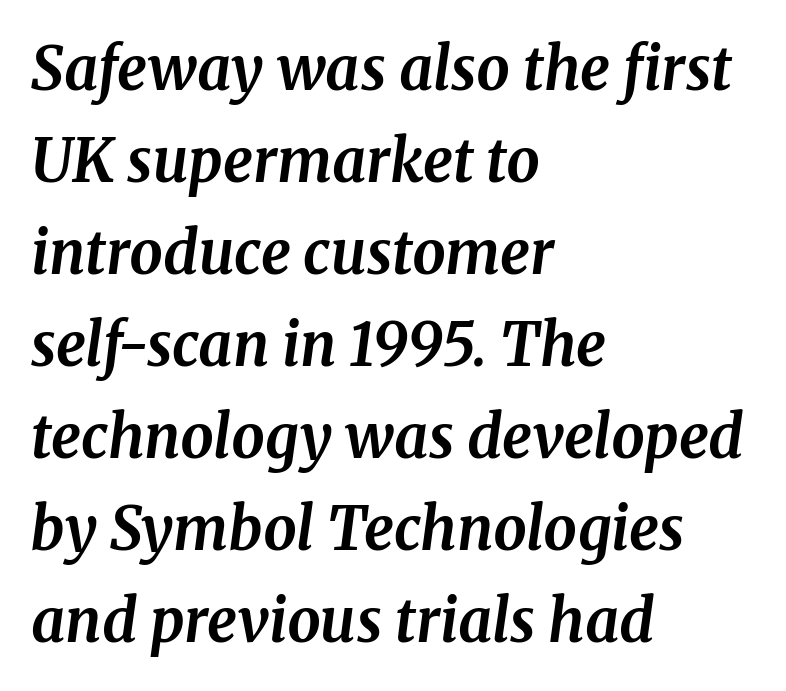
Unlike a clean sans, this face finishes its strokes with serifs. Notice how thick the strokes are: this is what a full bold looks like. Vertically, the passage feels balanced, rows spaced as you'd expect. Short and long lines alike share a common starting point at left. These lines are rendered in a variable-pitch font.
